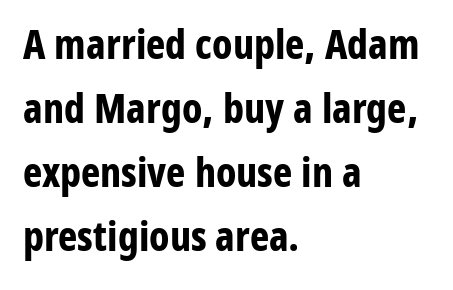
The image shows 41 px bold, condensed sans-serif type, upright; set left-aligned, normal line spacing (1.56x), normal letter spacing, not underlined; low stroke contrast and a medium x-height.
